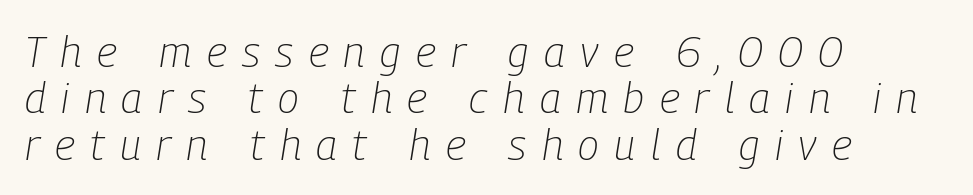
Q: Is the text bold? A: No.
Q: Is the text italic (slanted)? A: Yes, it leans right by about 9 degrees.
Q: Is the text underlined? A: No.
Q: How is the paragraph aligned? A: Left-aligned.
Q: Is the spacing between letters normal or unusually wide? A: Unusually wide.
Q: Is the spacing between lines tight, normal or loose? A: Tight.
Q: Width (condensed, normal, or wide)? A: Condensed.
Q: Stroke contrast? A: Low.
Q: x-height? A: Medium.
Q: Monospaced? A: No.
